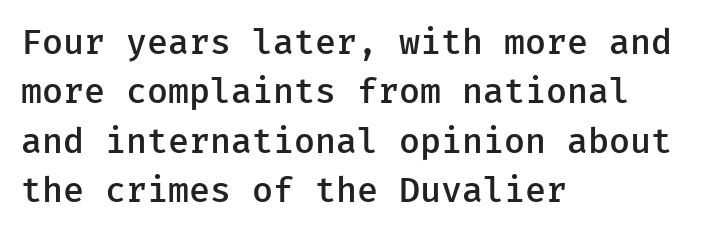
Q: Is the text bold? A: Semi-bold.
Q: Is the text italic (slanted)? A: No, it is upright.
Q: Is the typeface a serif or a sans-serif typeface? A: Sans-serif.
Q: Is the text underlined? A: No.
Q: How is the paragraph aligned? A: Left-aligned.
Q: Is the spacing between letters normal or unusually wide? A: Normal.
Q: Is the spacing between lines tight, normal or loose? A: Normal.
Q: Width (condensed, normal, or wide)? A: Normal.
Q: Stroke contrast? A: Low.
Q: x-height? A: Medium.
